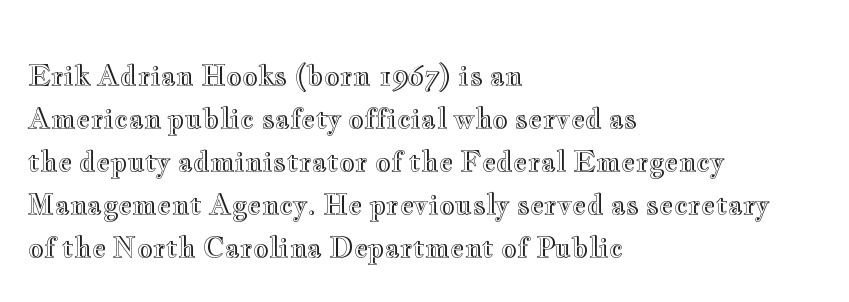
Notice how descenders clear the ascenders below comfortably — that's standard leading. Rendered with straight, roman letterforms. These lines keep a tight, regular rhythm from letter to letter. Only glyphs here, with clear space below each row. Line beginnings align vertically; line endings do not.
